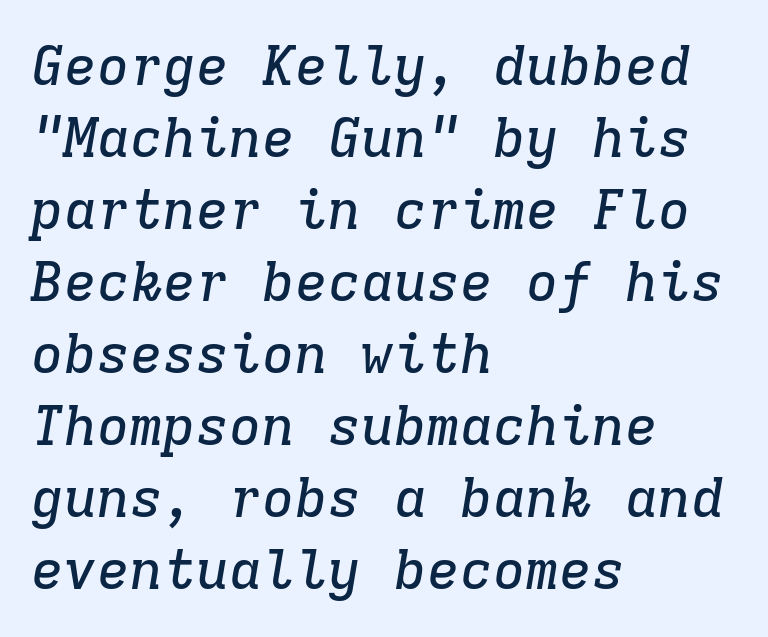
The image shows 55 px serif type, italic (leaning right), monospaced; set left-aligned, normal line spacing (1.31x), normal letter spacing, not underlined; low stroke contrast and a medium x-height.
